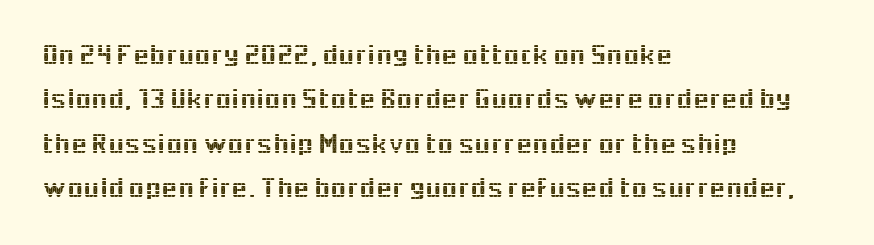
{"serif": "no", "italic": "no", "width": "normal", "x_height": "medium", "monospaced": "no", "underline": "no", "align": "left", "line_spacing": "normal", "line_spacing_ratio": 1.53, "letter_spacing": "normal", "letter_spacing_em": 0.0, "glyph_px": 29}
